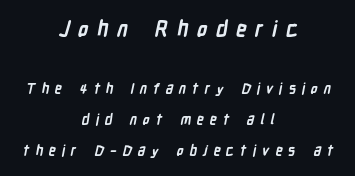
Q: Is the text bold? A: Yes.
Q: Is the text underlined? A: No.
Q: How is the paragraph aligned? A: Centered.
Q: Is the spacing between letters normal or unusually wide? A: Unusually wide.
Q: Is the spacing between lines tight, normal or loose? A: Loose.
Q: Which block of text is set in a larger size, the first (top) or the second (bottom)? A: The first (top) one.
